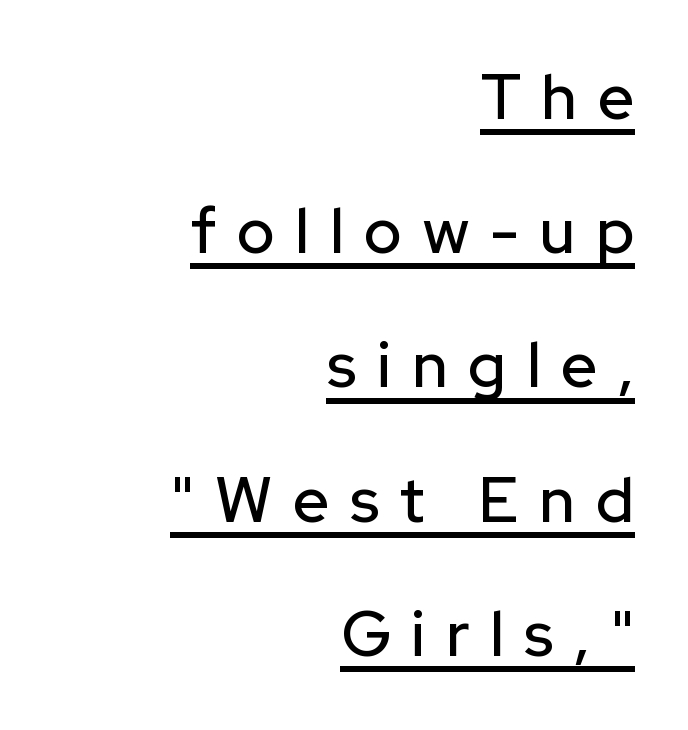
The image shows 63 px sans-serif type, upright; set right-aligned, loose line spacing (2.13x), unusually wide letter spacing (+0.33 em), underlined; low stroke contrast and a medium x-height.
